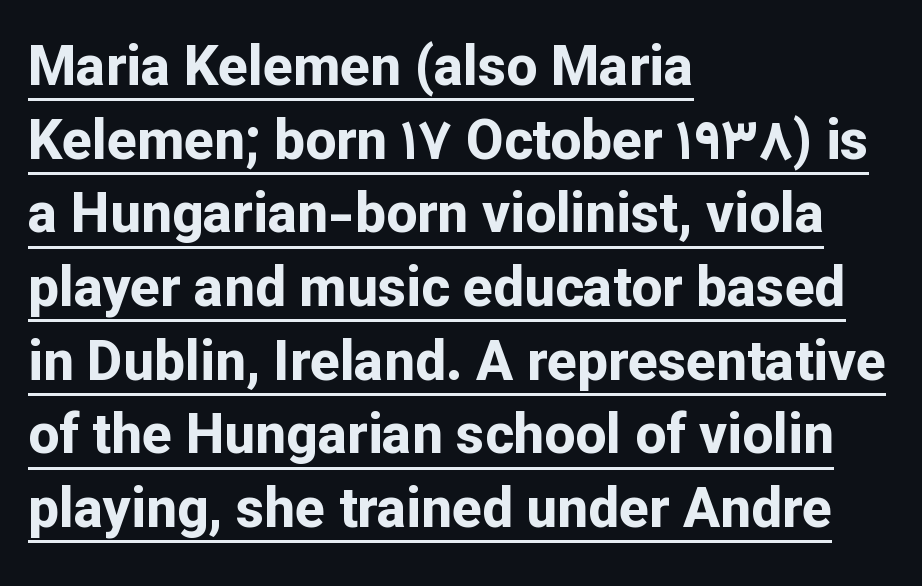
The image shows 55 px bold sans-serif type, upright; set left-aligned, normal line spacing (1.34x), normal letter spacing, underlined; low stroke contrast and a medium x-height.
